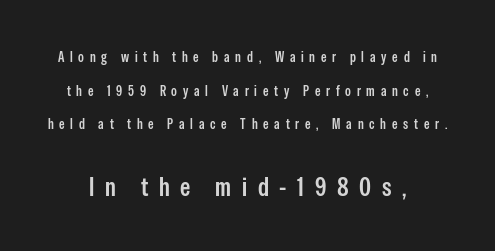
{"italic": "no", "underline": "no", "line_spacing": "loose", "line_spacing_ratio": 2.4, "letter_spacing": "wide", "letter_spacing_em": 0.41, "larger_block": "second", "size_ratio": 1.86, "glyph_px": 26}
